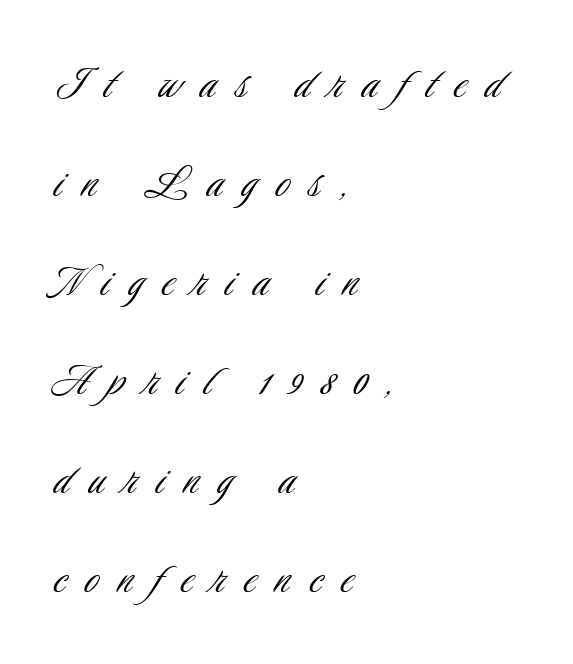
The passage shown is typeset with a sans-serif family. These lines have a slow, spaced-out rhythm from letter to letter. The paragraph has a hard left edge and a soft right edge.
